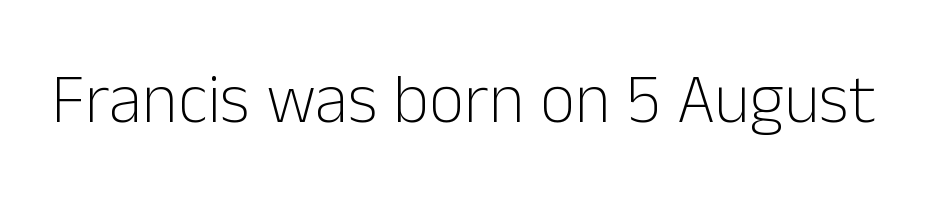
{"serif": "no", "italic": "no", "bold": "no", "weight": "light", "width": "normal", "stroke_contrast": "low", "x_height": "medium", "monospaced": "no", "underline": "no", "letter_spacing": "normal", "letter_spacing_em": 0.0, "glyph_px": 69}
